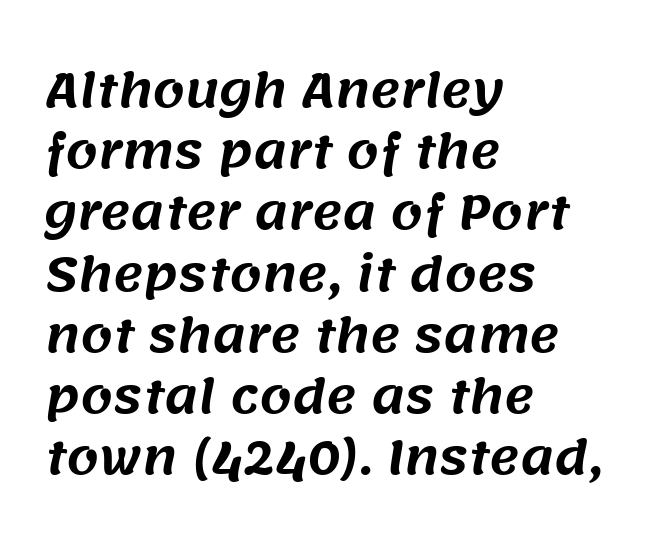
The image shows 46 px sans-serif type; set left-aligned, normal line spacing (1.33x), normal letter spacing, not underlined; medium stroke contrast and a large x-height.
